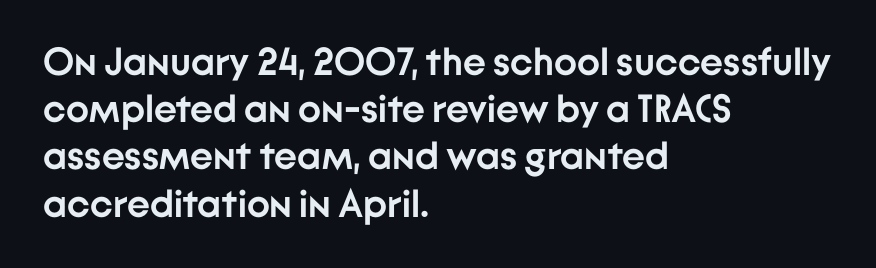
No feet cap the strokes, marking this as sans-serif type. Character widths vary here, with narrow letters taking less room than wide ones. Teacher's note: observe the even left margin — that is flush-left alignment. Ascenders rise straight up at ninety degrees. Tracking here is standard; glyphs follow each other at the usual distance.
